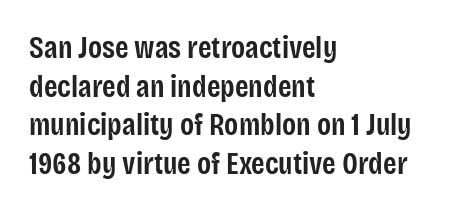
The image shows 31 px semibold, condensed sans-serif type, upright; set left-aligned, normal line spacing (1.25x), normal letter spacing, not underlined; low stroke contrast and a large x-height.
